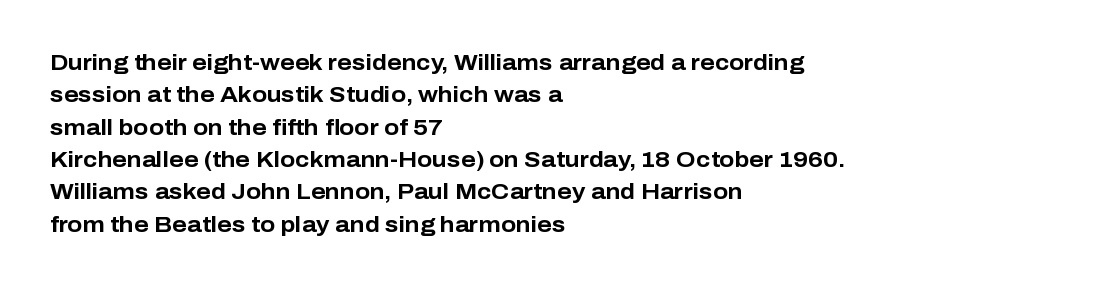
Q: Is the text bold? A: Yes.
Q: Is the text italic (slanted)? A: No, it is upright.
Q: Is the text underlined? A: No.
Q: How is the paragraph aligned? A: Left-aligned.
Q: Is the spacing between letters normal or unusually wide? A: Normal.
Q: Is the spacing between lines tight, normal or loose? A: Normal.
